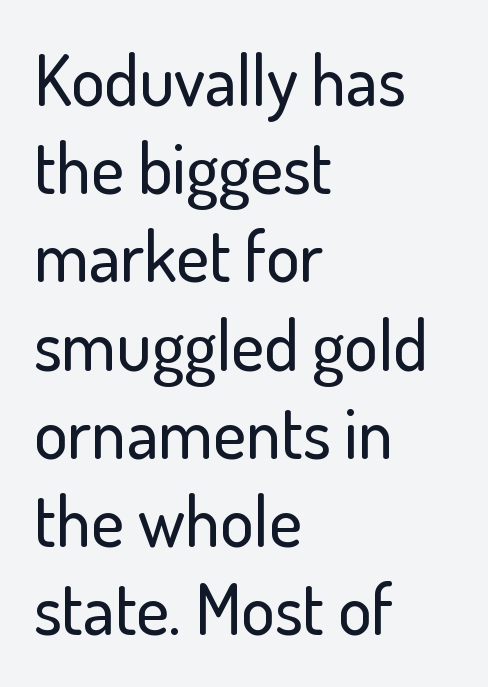
Q: Is the text italic (slanted)? A: No, it is upright.
Q: Is the typeface a serif or a sans-serif typeface? A: Sans-serif.
Q: Is the text underlined? A: No.
Q: How is the paragraph aligned? A: Left-aligned.
Q: Is the spacing between letters normal or unusually wide? A: Normal.
Q: Is the spacing between lines tight, normal or loose? A: Normal.
Q: Width (condensed, normal, or wide)? A: Normal.
Q: Stroke contrast? A: Low.
Q: x-height? A: Small.
Q: Monospaced? A: No.
